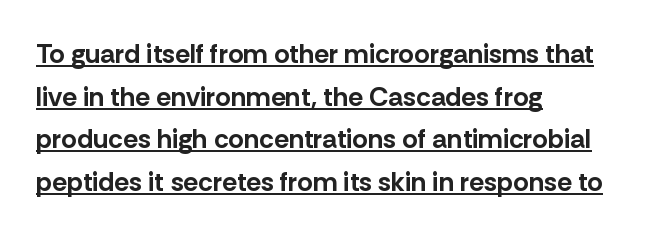
The image shows 27 px bold type, upright; set left-aligned, normal line spacing (1.58x), normal letter spacing, underlined.
